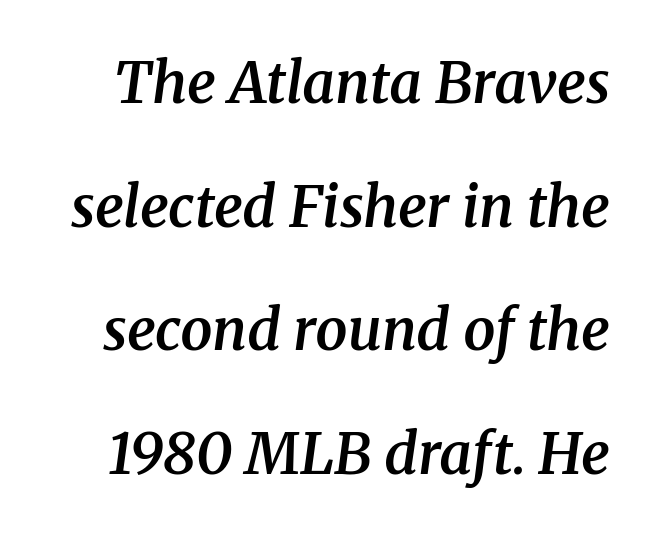
{"serif": "yes", "italic": "yes", "lean": "right", "slant_degrees": 8, "bold": "semi", "weight": "semibold", "width": "normal", "stroke_contrast": "medium", "x_height": "medium", "monospaced": "no", "underline": "no", "line_spacing": "loose", "line_spacing_ratio": 2.17, "letter_spacing": "normal", "letter_spacing_em": 0.0, "glyph_px": 57}
